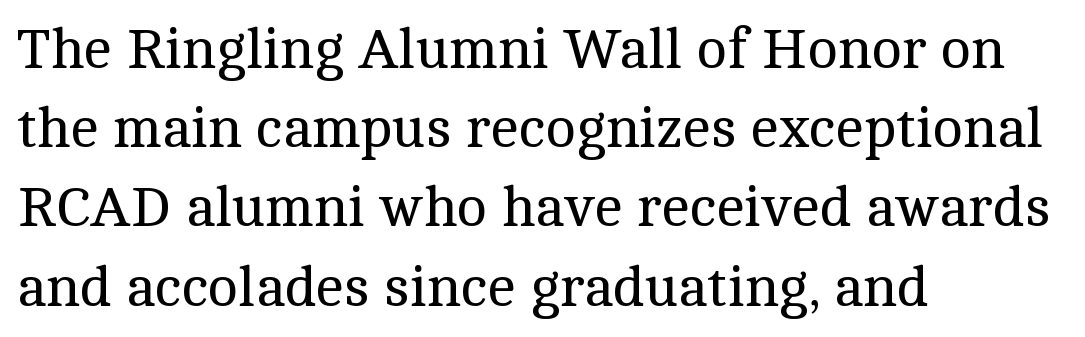
The image shows 57 px regular-weight serif type, upright; set left-aligned, normal line spacing (1.39x), normal letter spacing, not underlined; a medium x-height.
